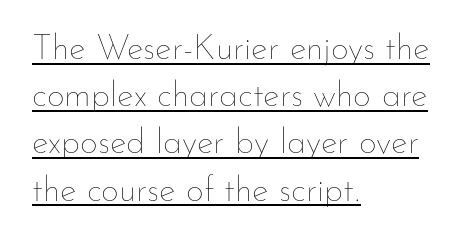
Q: Is the text bold? A: No.
Q: Is the text italic (slanted)? A: No, it is upright.
Q: Is the text underlined? A: Yes.
Q: How is the paragraph aligned? A: Left-aligned.
Q: Is the spacing between letters normal or unusually wide? A: Normal.
Q: Is the spacing between lines tight, normal or loose? A: Normal.
Q: Width (condensed, normal, or wide)? A: Normal.
Q: Stroke contrast? A: Low.
Q: x-height? A: Small.
Q: Monospaced? A: No.
